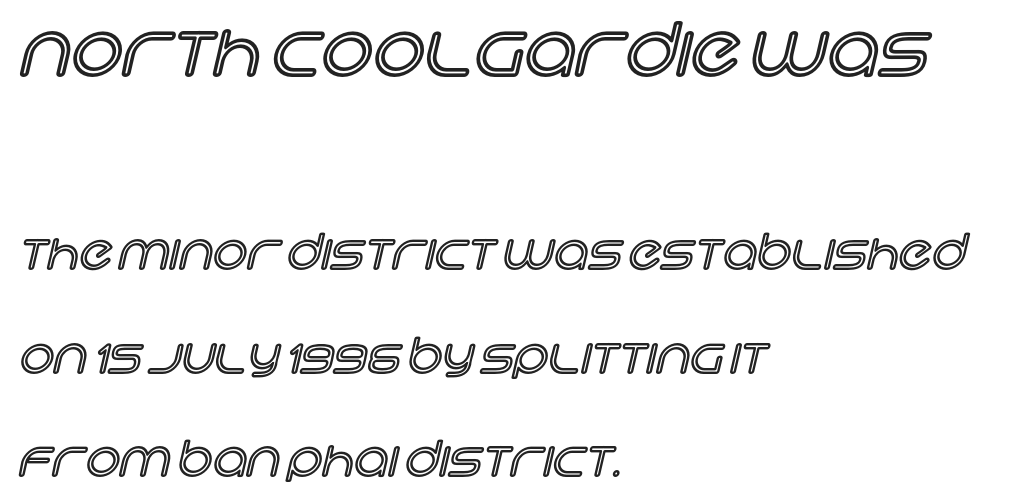
{"width": "normal", "x_height": "large", "monospaced": "no", "underline": "no", "align": "left", "line_spacing": "loose", "line_spacing_ratio": 2.16, "letter_spacing": "normal", "letter_spacing_em": 0.0, "larger_block": "first", "size_ratio": 1.5, "glyph_px": 72}
